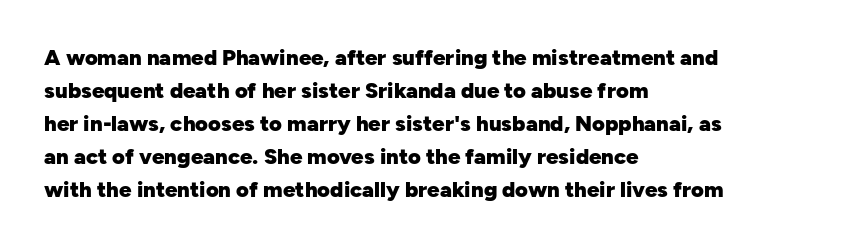
The image shows 22 px bold type, upright; set left-aligned, normal line spacing (1.5x), normal letter spacing, not underlined.
